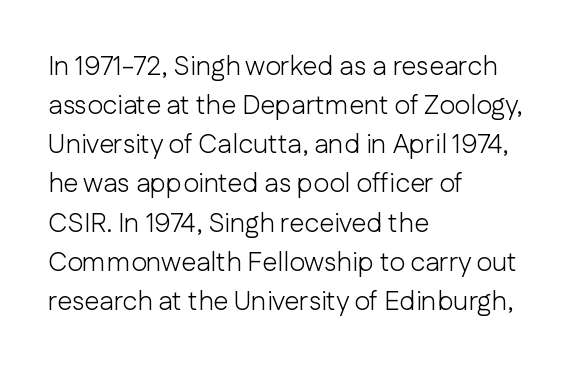
The image shows 27 px text type, upright; set left-aligned, normal line spacing (1.45x), normal letter spacing, not underlined.
